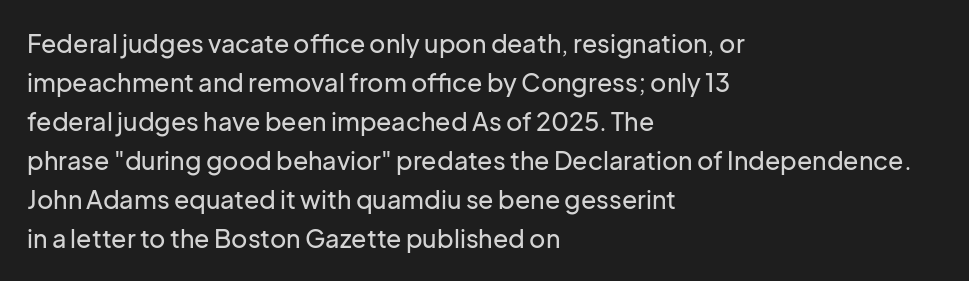
{"italic": "no", "underline": "no", "align": "left", "line_spacing": "normal", "line_spacing_ratio": 1.56, "letter_spacing": "normal", "letter_spacing_em": 0.0, "glyph_px": 25}
